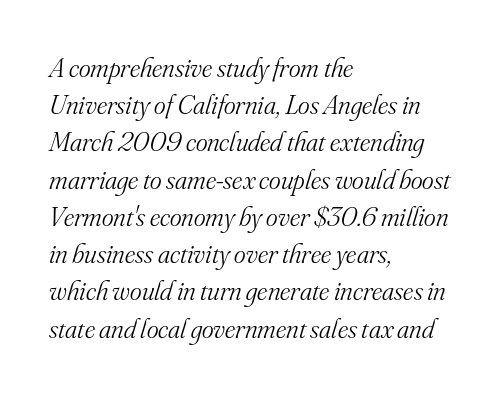
Q: Is the text bold? A: No.
Q: Is the text italic (slanted)? A: Yes, it leans right by about 16 degrees.
Q: Is the typeface a serif or a sans-serif typeface? A: Serif.
Q: Is the text underlined? A: No.
Q: How is the paragraph aligned? A: Left-aligned.
Q: Is the spacing between letters normal or unusually wide? A: Normal.
Q: Is the spacing between lines tight, normal or loose? A: Normal.
Q: Width (condensed, normal, or wide)? A: Normal.
Q: Stroke contrast? A: Medium.
Q: x-height? A: Small.
Q: Monospaced? A: No.
